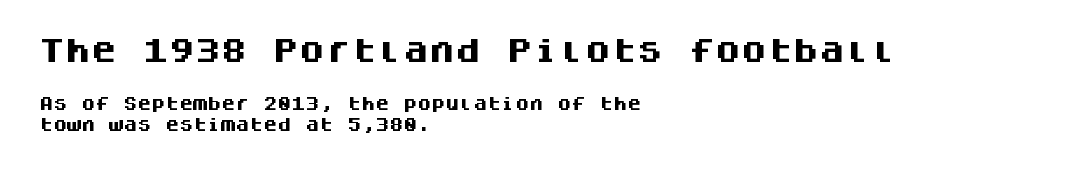
{"italic": "no", "bold": "yes", "underline": "no", "align": "left", "line_spacing": "normal", "line_spacing_ratio": 1.45, "letter_spacing": "normal", "letter_spacing_em": 0.0, "larger_block": "first", "size_ratio": 1.86, "glyph_px": 26}
